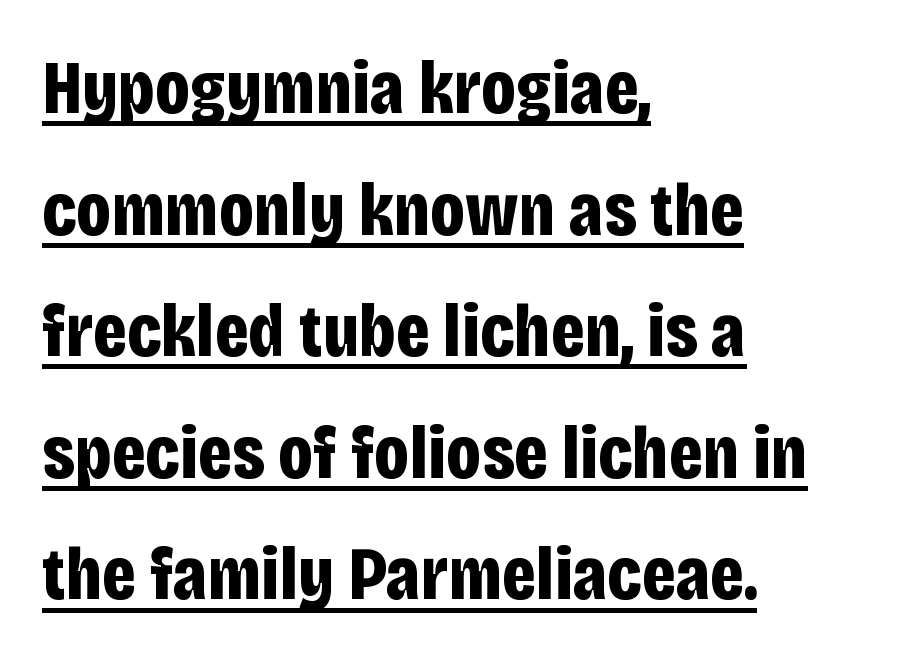
{"serif": "no", "italic": "no", "bold": "yes", "weight": "bold", "width": "condensed", "stroke_contrast": "low", "x_height": "large", "monospaced": "no", "underline": "yes", "align": "left", "line_spacing": "normal", "line_spacing_ratio": 1.6, "letter_spacing": "normal", "letter_spacing_em": 0.0, "glyph_px": 76}
